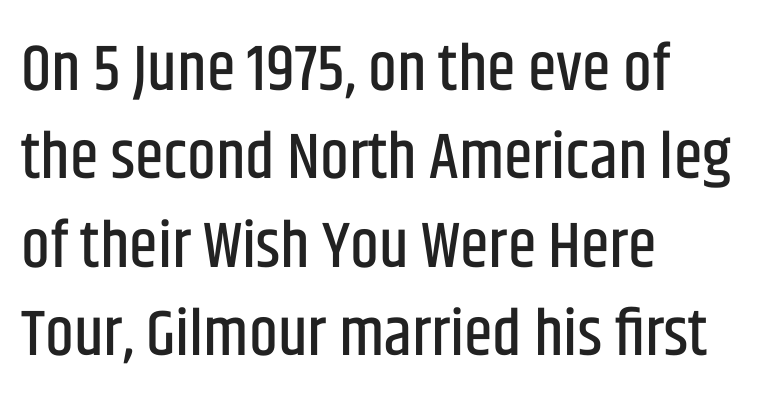
The image shows 65 px condensed sans-serif type, upright; set left-aligned, normal line spacing (1.36x), normal letter spacing, not underlined; low stroke contrast and a large x-height.
